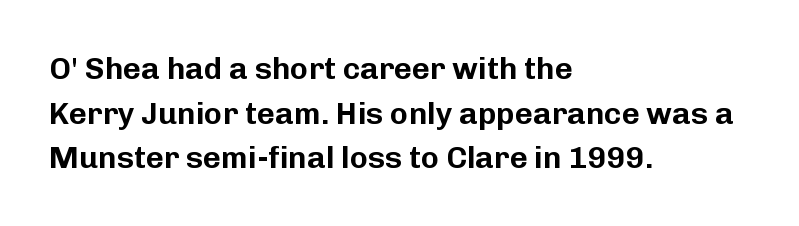
The image shows 31 px sans-serif type, upright; set left-aligned, normal line spacing (1.44x), normal letter spacing, not underlined; low stroke contrast and a medium x-height.
